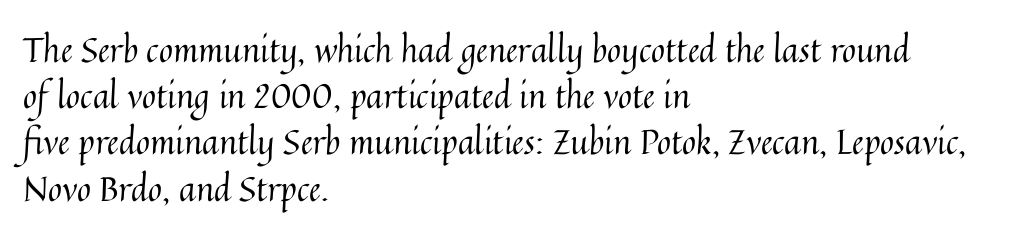
The image shows 34 px regular-weight type; set left-aligned, normal line spacing (1.36x), normal letter spacing, not underlined; medium stroke contrast and a medium x-height.
